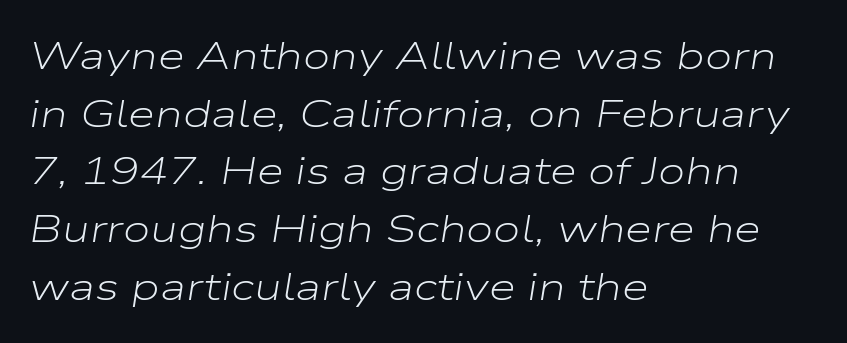
The image shows 39 px light, wide type, italic (leaning right); set left-aligned, normal line spacing (1.48x), normal letter spacing, not underlined; low stroke contrast and a medium x-height.
